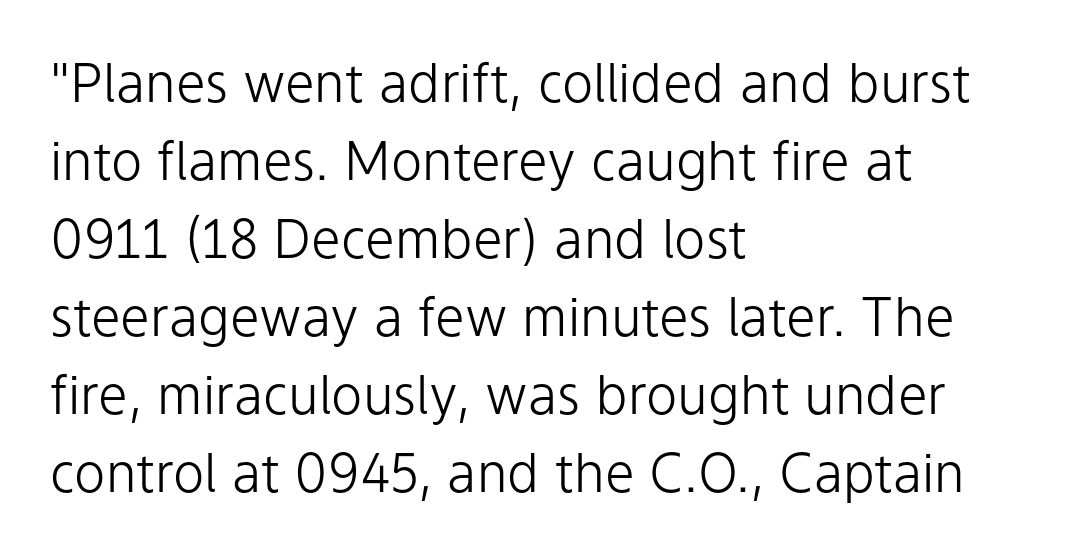
{"serif": "no", "italic": "no", "bold": "no", "weight": "light", "width": "normal", "stroke_contrast": "low", "x_height": "medium", "monospaced": "no", "underline": "no", "align": "left", "line_spacing": "normal", "line_spacing_ratio": 1.47, "letter_spacing": "normal", "letter_spacing_em": 0.0, "glyph_px": 53}
